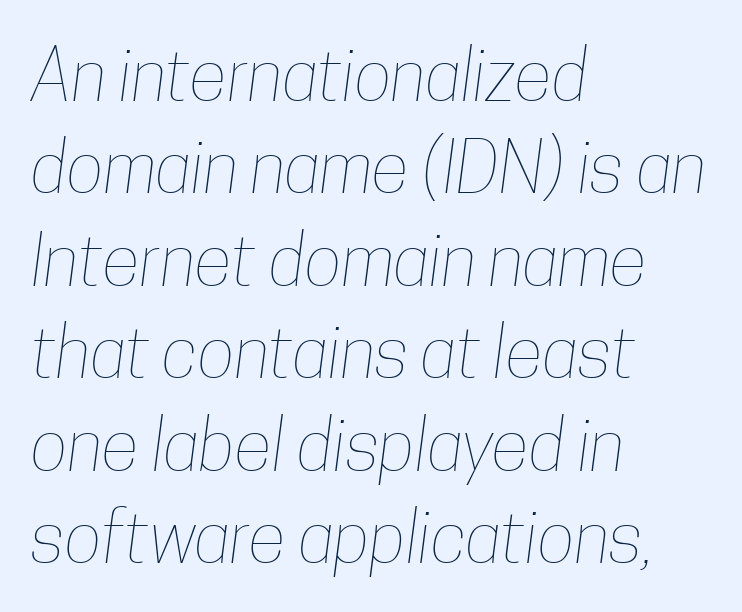
{"bold": "no", "weight": "thin", "width": "condensed", "stroke_contrast": "low", "x_height": "medium", "monospaced": "no", "underline": "no", "align": "left", "line_spacing": "normal", "line_spacing_ratio": 1.32, "letter_spacing": "normal", "letter_spacing_em": 0.0, "glyph_px": 70}
